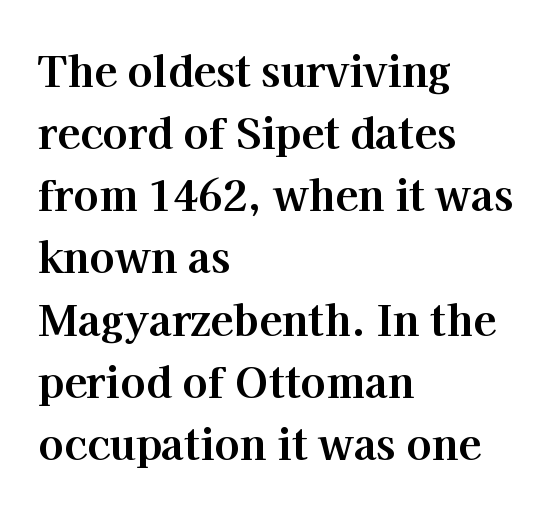
The image shows 42 px bold serif type, upright; set left-aligned, normal line spacing (1.48x), normal letter spacing, not underlined; high stroke contrast and a medium x-height.
